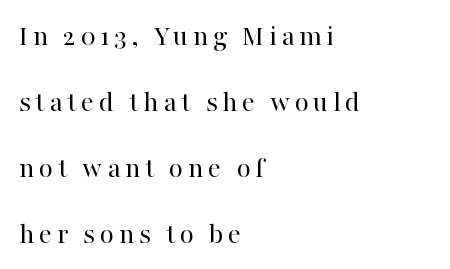
{"serif": "yes", "italic": "no", "bold": "no", "weight": "regular", "width": "normal", "stroke_contrast": "high", "x_height": "medium", "monospaced": "no", "underline": "no", "align": "left", "line_spacing": "loose", "line_spacing_ratio": 2.28, "glyph_px": 29}
